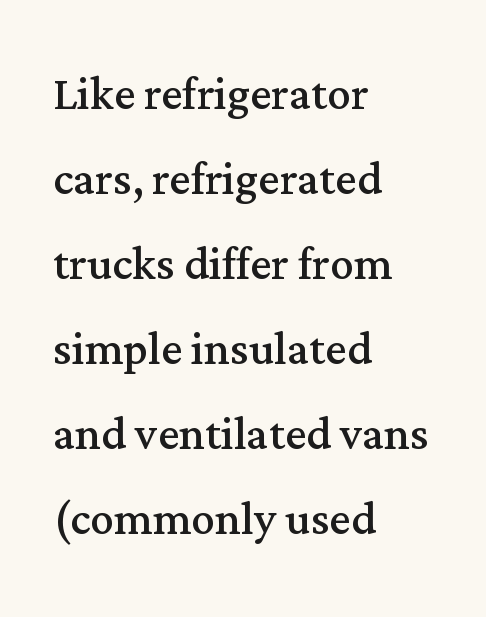
The image shows 59 px regular-weight serif type, upright; set left-aligned, normal line spacing (1.44x), normal letter spacing, not underlined; medium stroke contrast and a medium x-height.
